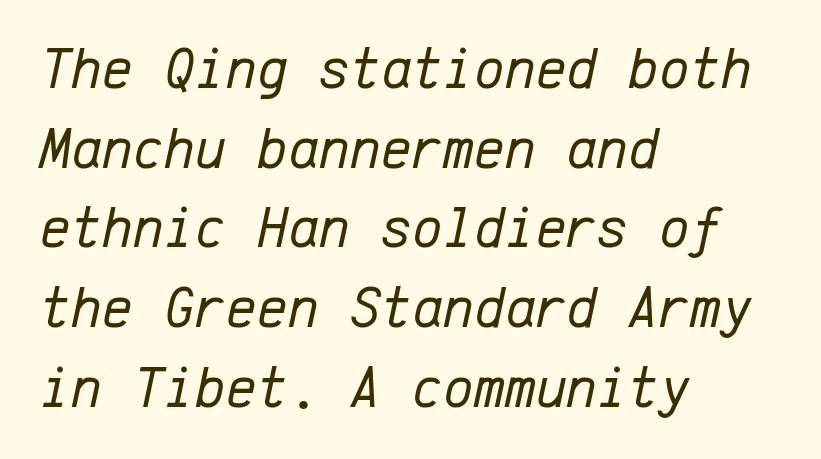
Clear beneath every line of the passage. On a weight scale, this lands at 450 or below. The specimen reads as italic at a glance. You could count columns in this text — the font is strictly monospaced. Regarding leading, the lines here are spaced in the standard way.
